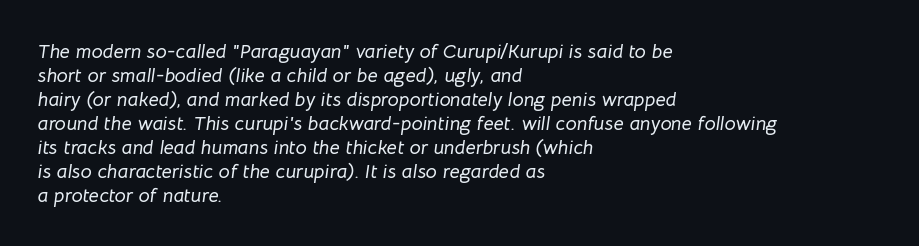
The image shows 20 px text type, italic (leaning right); set left-aligned, line spacing 1.2x, normal letter spacing, not underlined.
